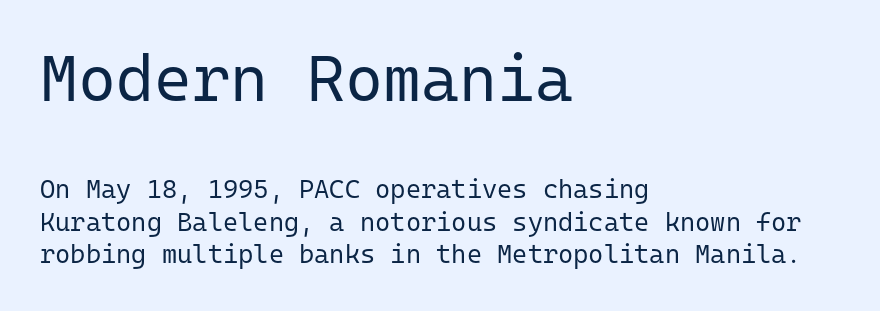
{"serif": "no", "italic": "no", "bold": "no", "weight": "regular", "width": "normal", "stroke_contrast": "low", "x_height": "medium", "monospaced": "yes", "underline": "no", "align": "left", "line_spacing": "normal", "line_spacing_ratio": 1.25, "letter_spacing": "normal", "letter_spacing_em": 0.0, "larger_block": "first", "size_ratio": 2.5, "glyph_px": 65}
